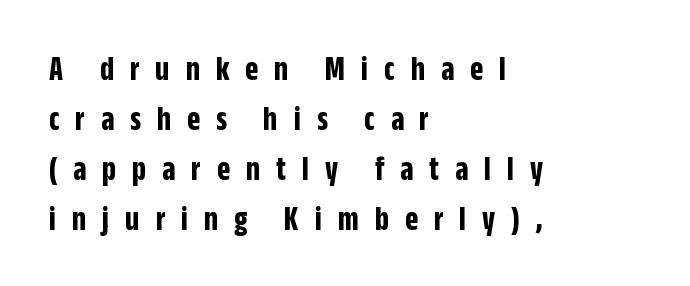
Q: Is the text bold? A: Yes.
Q: Is the text italic (slanted)? A: No, it is upright.
Q: Is the typeface a serif or a sans-serif typeface? A: Sans-serif.
Q: Is the text underlined? A: No.
Q: How is the paragraph aligned? A: Left-aligned.
Q: Is the spacing between letters normal or unusually wide? A: Unusually wide.
Q: Is the spacing between lines tight, normal or loose? A: Normal.
Q: Width (condensed, normal, or wide)? A: Condensed.
Q: Stroke contrast? A: Low.
Q: x-height? A: Large.
Q: Monospaced? A: No.
